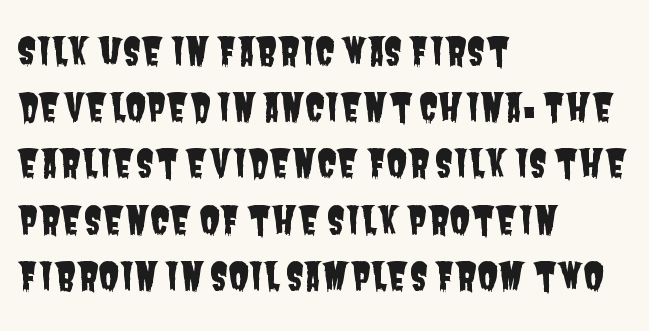
Q: Is the typeface a serif or a sans-serif typeface? A: Sans-serif.
Q: Is the text underlined? A: No.
Q: How is the paragraph aligned? A: Left-aligned.
Q: Is the spacing between letters normal or unusually wide? A: Normal.
Q: Is the spacing between lines tight, normal or loose? A: Normal.
Q: Width (condensed, normal, or wide)? A: Condensed.
Q: Stroke contrast? A: Low.
Q: x-height? A: Large.
Q: Monospaced? A: No.
